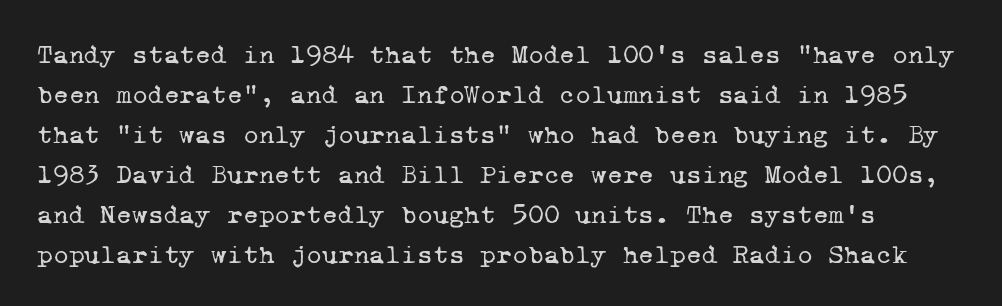
The image shows 27 px text type; set normal line spacing (1.48x), normal letter spacing, not underlined.
